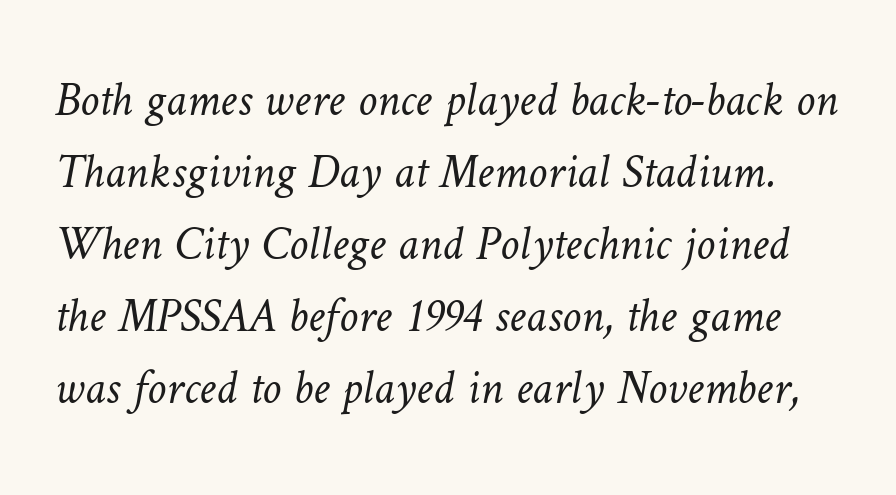
This sample keeps an unexceptional amount of space between lines. Stem width sits at or under what a default text font uses. Words appear dense and cohesive because spacing is normal. The letters advance in unequal steps, a hallmark of proportional type.
